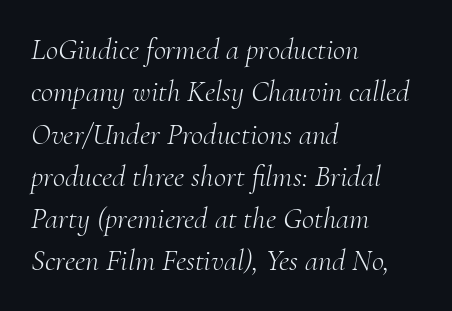
Q: Is the text bold? A: No.
Q: Is the text italic (slanted)? A: Yes, it leans right by about 10 degrees.
Q: Is the typeface a serif or a sans-serif typeface? A: Serif.
Q: Is the text underlined? A: No.
Q: How is the paragraph aligned? A: Left-aligned.
Q: Is the spacing between letters normal or unusually wide? A: Normal.
Q: Is the spacing between lines tight, normal or loose? A: Normal.
Q: Width (condensed, normal, or wide)? A: Normal.
Q: Stroke contrast? A: Medium.
Q: x-height? A: Small.
Q: Monospaced? A: No.
